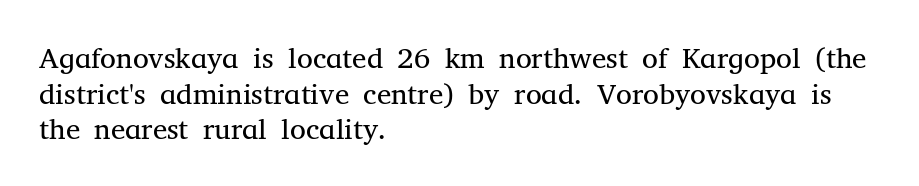
{"serif": "yes", "italic": "no", "bold": "no", "weight": "regular", "width": "normal", "stroke_contrast": "medium", "x_height": "medium", "monospaced": "no", "underline": "no", "align": "left", "line_spacing_ratio": 1.23, "letter_spacing": "normal", "letter_spacing_em": 0.0, "glyph_px": 29}
